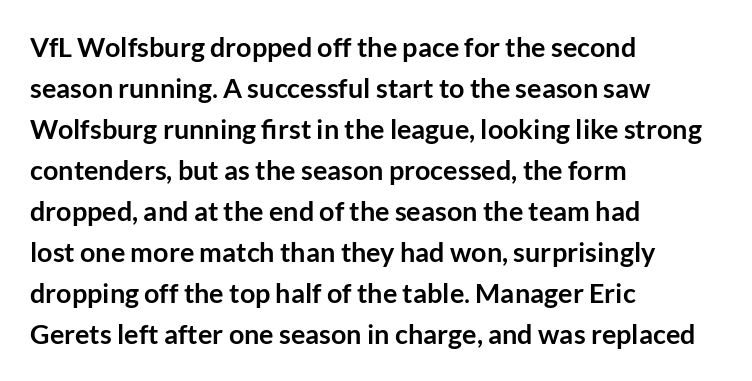
Line beginnings align vertically; line endings do not. Between one letter and the next there's only the usual sliver of space. Notice how descenders clear the ascenders below comfortably — that's standard leading. Does the lettering tilt? It doesn't — this is upright. Letters rest on an invisible, unmarked baseline.
